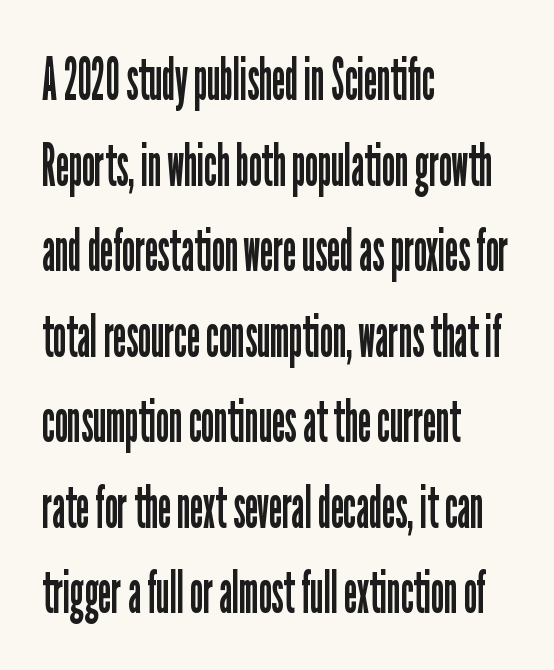
{"serif": "no", "italic": "no", "bold": "no", "weight": "regular", "width": "condensed", "stroke_contrast": "low", "x_height": "medium", "monospaced": "no", "underline": "no", "align": "left", "line_spacing": "normal", "line_spacing_ratio": 1.45, "letter_spacing": "normal", "letter_spacing_em": 0.0, "glyph_px": 59}
